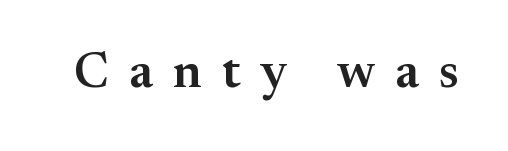
You could only call the tracking loose — the letters float apart. The letters advance in unequal steps, a hallmark of proportional type. It's the straight-up-and-down kind of type. As a designer I'd log this as weight 600, semibold.
